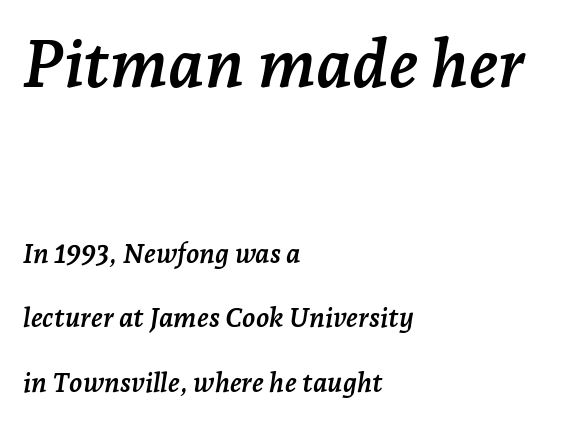
Caption: multi-line text, flush left, ragged right. The first block has been scaled up relative to the second. The face used here has a pronounced slope to its letters. Baseline-to-baseline distance is far greater than the letter height. Any mark beneath the type? The region is blank.
